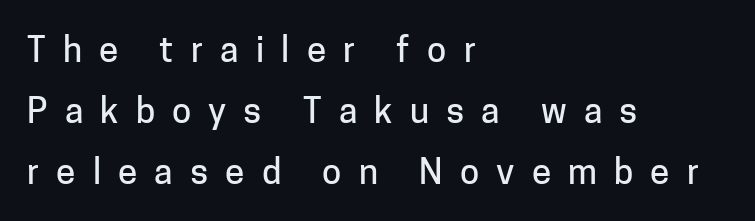
The image shows 35 px sans-serif type, upright; set left-aligned, line spacing 1.75x, unusually wide letter spacing (+0.49 em), not underlined; low stroke contrast and a medium x-height.
